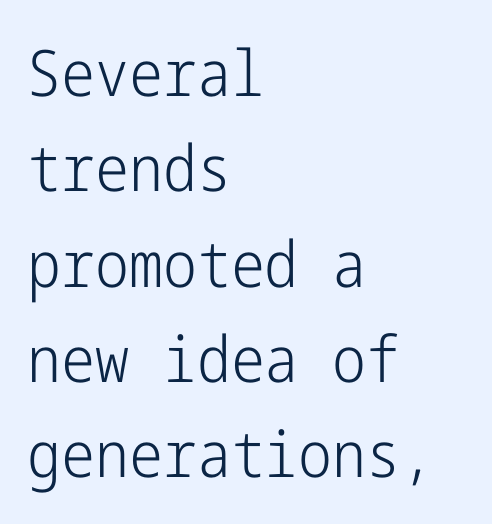
Q: Is the text bold? A: No.
Q: Is the text italic (slanted)? A: No, it is upright.
Q: Is the typeface a serif or a sans-serif typeface? A: Sans-serif.
Q: Is the text underlined? A: No.
Q: How is the paragraph aligned? A: Left-aligned.
Q: Is the spacing between letters normal or unusually wide? A: Normal.
Q: Is the spacing between lines tight, normal or loose? A: Normal.
Q: Width (condensed, normal, or wide)? A: Condensed.
Q: Stroke contrast? A: Low.
Q: x-height? A: Medium.
